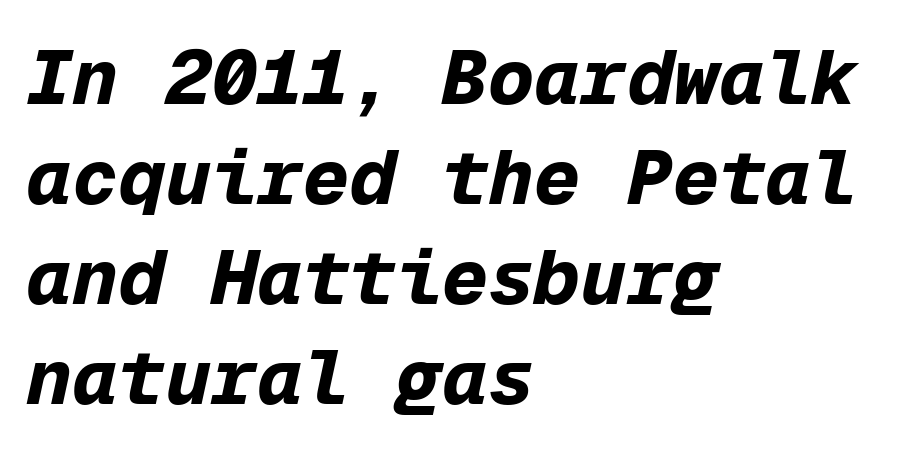
Fixed-width glyphs throughout — classic coding-font behaviour. Students, this is bold: see how much ink each stroke carries. Each word holds together tightly as a unit, with standard inter-letter gaps. Vertically, the passage feels balanced, rows spaced as you'd expect. A student would call this left alignment; a typographer would say flush left, rag right.
